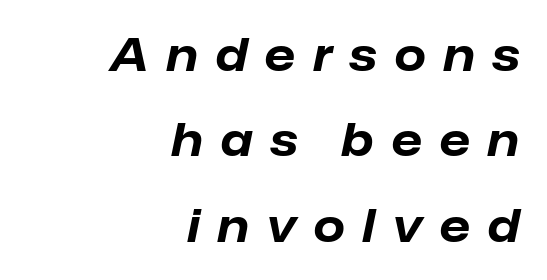
Baseline-to-baseline distance is far greater than the letter height. Every letter is thick-stroked: bold, no question. It's the slanting kind of type. The foot of each line stays bare and open.
